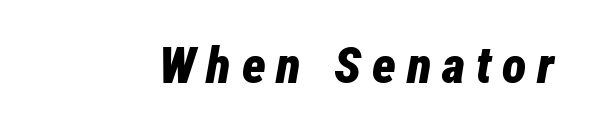
Q: Is the text bold? A: Yes.
Q: Is the text italic (slanted)? A: Yes, it leans right by about 12 degrees.
Q: Is the text underlined? A: No.
Q: Is the spacing between letters normal or unusually wide? A: Unusually wide.
Q: Width (condensed, normal, or wide)? A: Condensed.
Q: Stroke contrast? A: Low.
Q: x-height? A: Medium.
Q: Monospaced? A: No.
